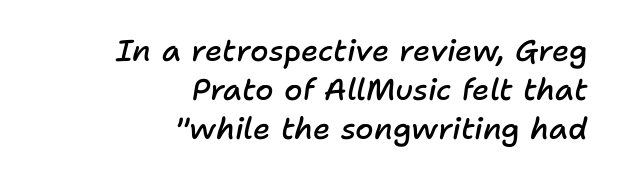
{"italic": "yes", "lean": "right", "slant_degrees": 11, "bold": "semi", "weight": "semibold", "width": "normal", "stroke_contrast": "low", "x_height": "medium", "monospaced": "no", "underline": "no", "align": "right", "line_spacing": "normal", "line_spacing_ratio": 1.3, "letter_spacing": "normal", "letter_spacing_em": 0.0, "glyph_px": 30}
